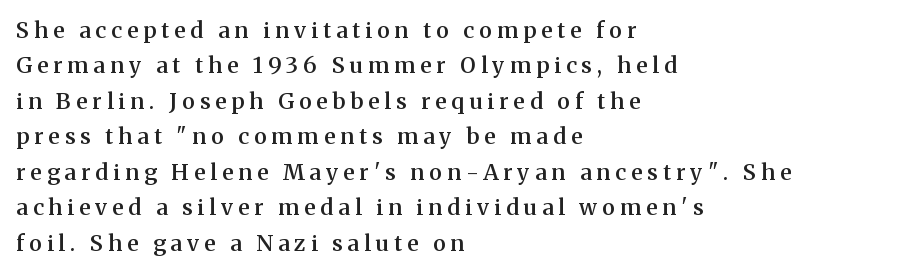
If you drew a line through each stem, it would be perfectly vertical. On the weight axis this lands at semibold, roughly 600. What's the leading like? Ordinary, nothing unusual. Notice how the passage keeps a crisp vertical edge on the left only.
